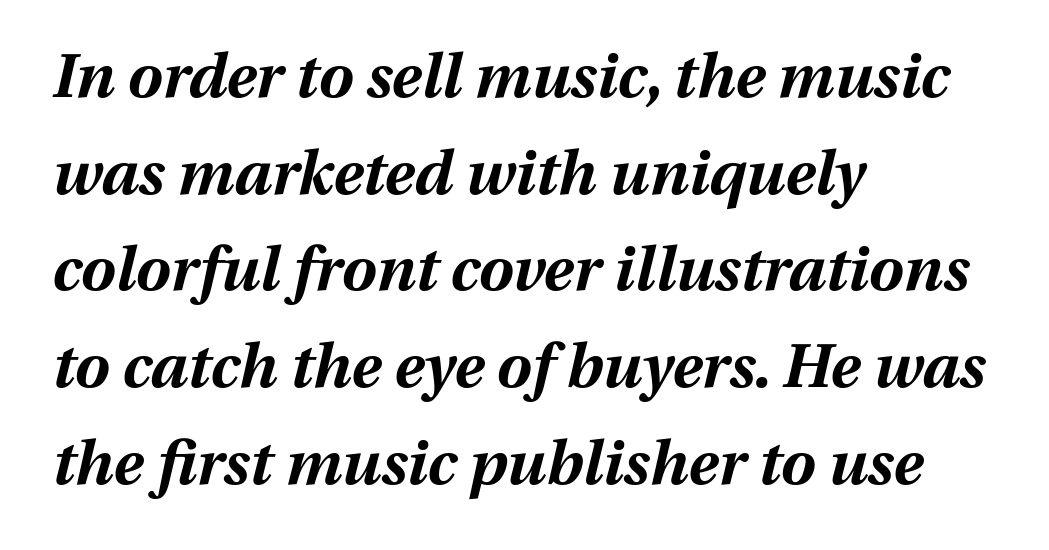
The image shows 62 px bold type, italic (leaning right); set left-aligned, normal line spacing (1.56x), normal letter spacing, not underlined; medium stroke contrast and a medium x-height.
